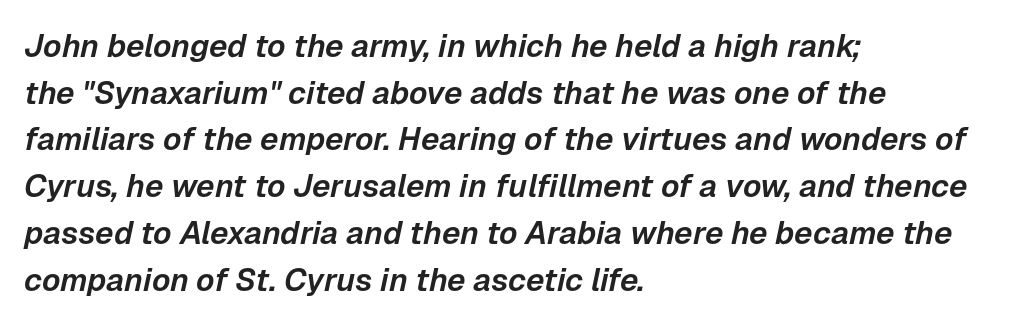
No word sits above an underline. The font's italic variant was chosen for this text. A typesetter would call this proportional, since set widths differ per character. The rendering anchors every line to the left-hand side. The passage shown stacks its lines at a standard gap. Words appear dense and cohesive because spacing is normal.
